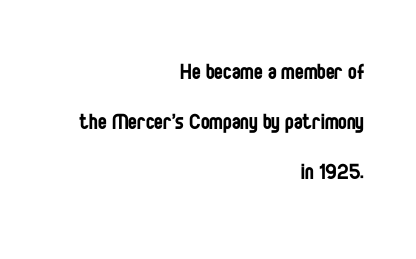
Q: Is the text bold? A: No.
Q: Is the text italic (slanted)? A: No, it is upright.
Q: Is the text underlined? A: No.
Q: How is the paragraph aligned? A: Right-aligned.
Q: Is the spacing between letters normal or unusually wide? A: Normal.
Q: Is the spacing between lines tight, normal or loose? A: Loose.
